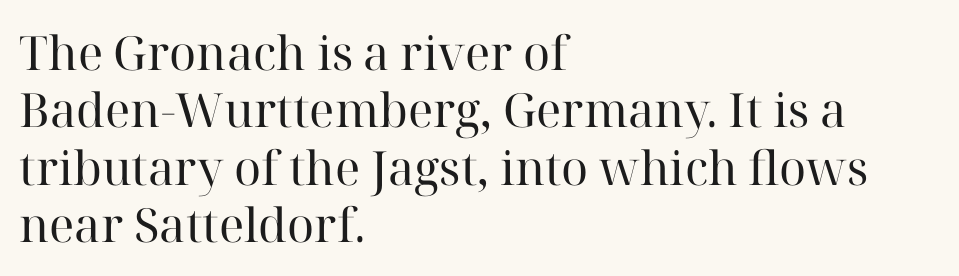
{"serif": "yes", "italic": "no", "bold": "no", "weight": "regular", "width": "normal", "stroke_contrast": "high", "x_height": "medium", "monospaced": "no", "underline": "no", "align": "left", "line_spacing_ratio": 1.22, "letter_spacing": "normal", "letter_spacing_em": 0.0, "glyph_px": 47}
